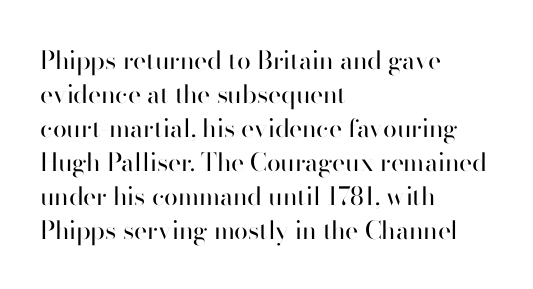
The image shows 25 px text type, upright; set left-aligned, normal line spacing (1.36x), normal letter spacing, not underlined.
